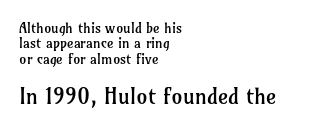
Q: Is the text bold? A: No.
Q: Is the text italic (slanted)? A: No, it is upright.
Q: Is the text underlined? A: No.
Q: How is the paragraph aligned? A: Left-aligned.
Q: Is the spacing between letters normal or unusually wide? A: Normal.
Q: Is the spacing between lines tight, normal or loose? A: Tight.
Q: Which block of text is set in a larger size, the first (top) or the second (bottom)? A: The second (bottom) one.
